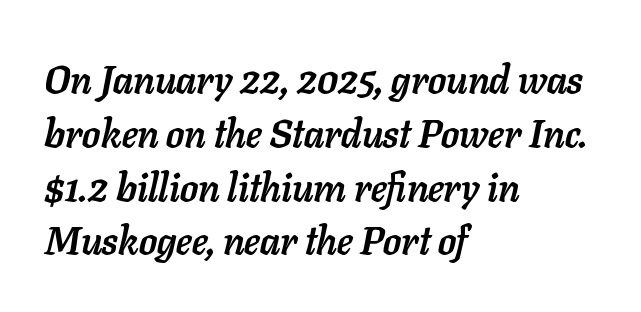
Q: Is the text bold? A: Yes.
Q: Is the text italic (slanted)? A: Yes, it leans right by about 11 degrees.
Q: Is the text underlined? A: No.
Q: How is the paragraph aligned? A: Left-aligned.
Q: Is the spacing between letters normal or unusually wide? A: Normal.
Q: Is the spacing between lines tight, normal or loose? A: Normal.
Q: Width (condensed, normal, or wide)? A: Normal.
Q: Stroke contrast? A: Low.
Q: x-height? A: Medium.
Q: Monospaced? A: No.
